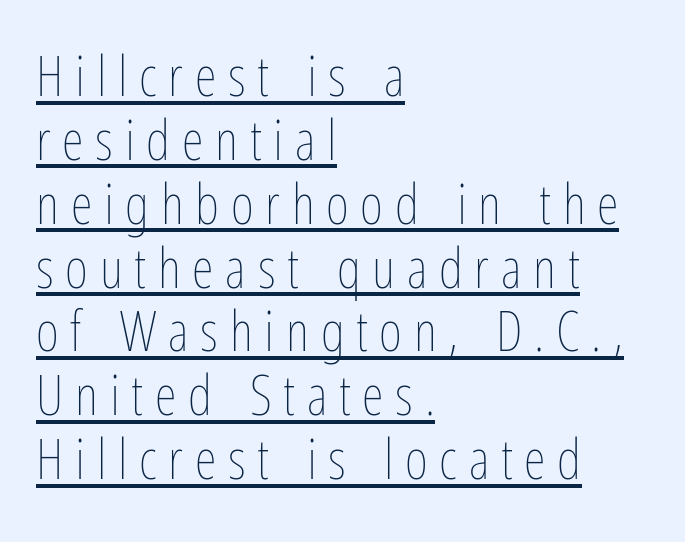
The image shows 56 px thin, condensed type, upright; set left-aligned, tight line spacing (1.14x), unusually wide letter spacing (+0.21 em), underlined; low stroke contrast and a medium x-height.
